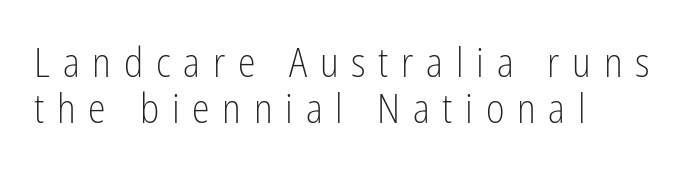
{"serif": "no", "italic": "no", "bold": "no", "weight": "light", "width": "condensed", "stroke_contrast": "low", "x_height": "medium", "monospaced": "no", "underline": "no", "align": "left", "line_spacing": "tight", "line_spacing_ratio": 1.14, "letter_spacing": "wide", "letter_spacing_em": 0.32, "glyph_px": 40}
